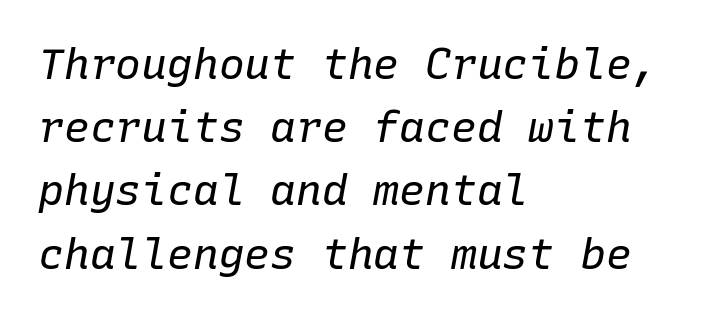
The image shows 43 px regular-weight type, italic (leaning right), monospaced; set left-aligned, normal line spacing (1.47x), normal letter spacing, not underlined; low stroke contrast and a medium x-height.
